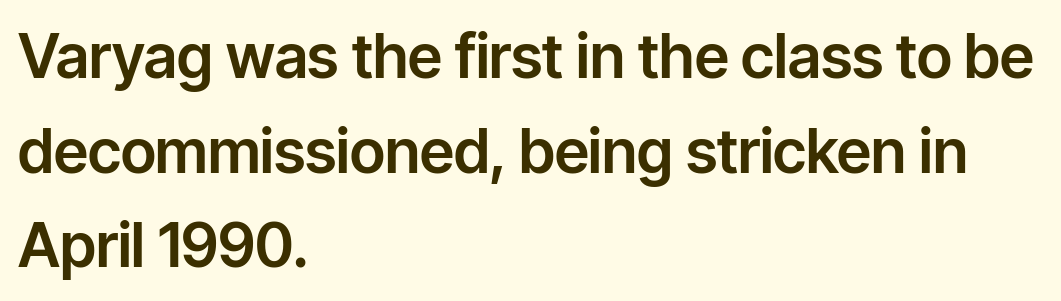
Q: Is the text italic (slanted)? A: No, it is upright.
Q: Is the typeface a serif or a sans-serif typeface? A: Sans-serif.
Q: Is the text underlined? A: No.
Q: How is the paragraph aligned? A: Left-aligned.
Q: Is the spacing between letters normal or unusually wide? A: Normal.
Q: Is the spacing between lines tight, normal or loose? A: Normal.
Q: Width (condensed, normal, or wide)? A: Normal.
Q: Stroke contrast? A: Low.
Q: x-height? A: Medium.
Q: Monospaced? A: No.
